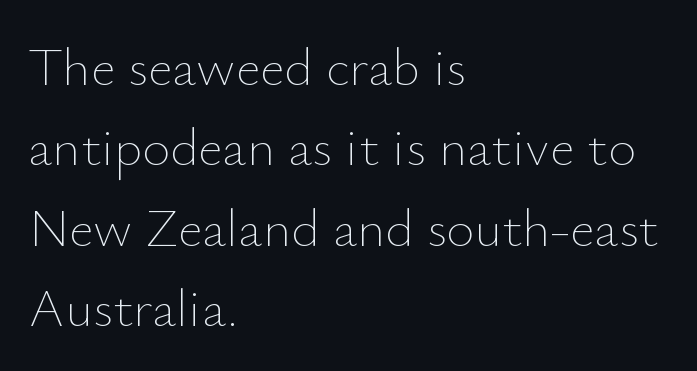
{"italic": "no", "bold": "no", "weight": "thin", "width": "normal", "stroke_contrast": "low", "x_height": "small", "monospaced": "no", "underline": "no", "align": "left", "line_spacing": "normal", "line_spacing_ratio": 1.49, "letter_spacing": "normal", "letter_spacing_em": 0.0, "glyph_px": 54}
